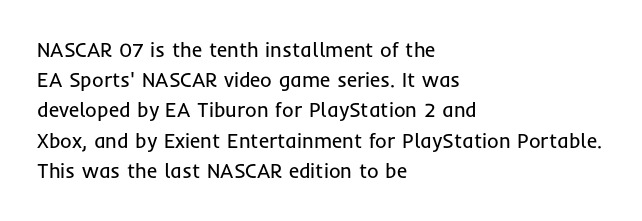
Q: Is the text bold? A: No.
Q: Is the text italic (slanted)? A: No, it is upright.
Q: Is the text underlined? A: No.
Q: How is the paragraph aligned? A: Left-aligned.
Q: Is the spacing between letters normal or unusually wide? A: Normal.
Q: Is the spacing between lines tight, normal or loose? A: Normal.
